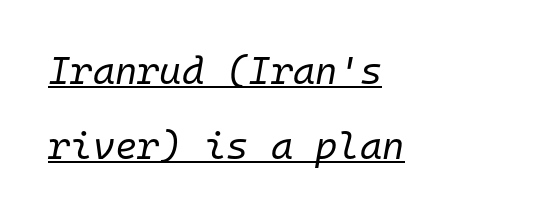
The gaps between neighbouring characters are ordinary and unremarkable. The typography opts for an oblique posture over an upright one. Looks like someone drew a line under every word here. A typesetter would call this monospace, since all characters share one set width. Nothing heavy about these letters — not bold at all. Does the leading feel generous? Absolutely, it's lavish.
